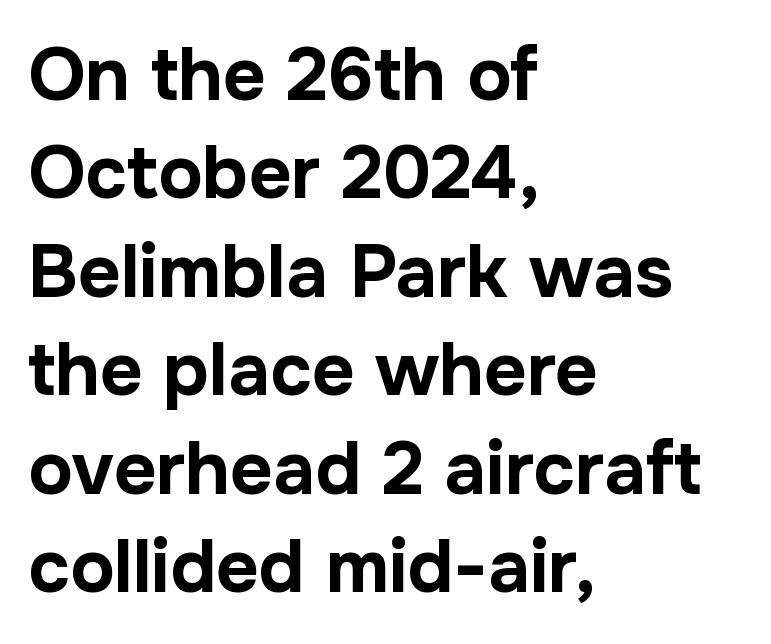
Q: Is the text bold? A: Yes.
Q: Is the text italic (slanted)? A: No, it is upright.
Q: Is the typeface a serif or a sans-serif typeface? A: Sans-serif.
Q: Is the text underlined? A: No.
Q: How is the paragraph aligned? A: Left-aligned.
Q: Is the spacing between letters normal or unusually wide? A: Normal.
Q: Is the spacing between lines tight, normal or loose? A: Normal.
Q: Width (condensed, normal, or wide)? A: Normal.
Q: Stroke contrast? A: Low.
Q: x-height? A: Medium.
Q: Monospaced? A: No.
